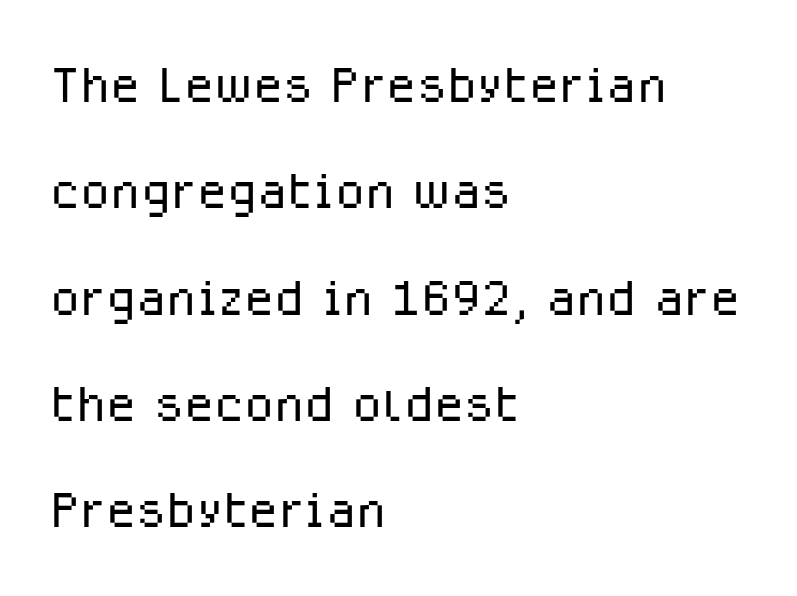
The type family on display is of the sans-serif kind. Observe the ordinary spacing: letters are neighbours, not strangers. A typesetter would call this proportional, since set widths differ per character. Every row of glyphs begins at an identical x-position on the left. Weight: regular or lighter.
